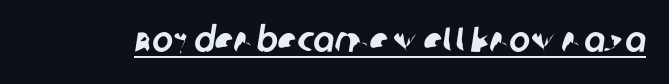
The image shows 35 px sans-serif type; set normal letter spacing, underlined; low stroke contrast and a large x-height.
